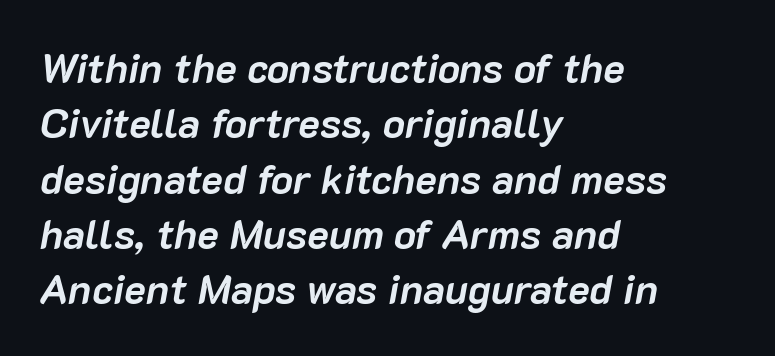
The image shows 41 px semibold type, italic (leaning right); set left-aligned, normal line spacing (1.35x), normal letter spacing, not underlined; low stroke contrast and a medium x-height.
